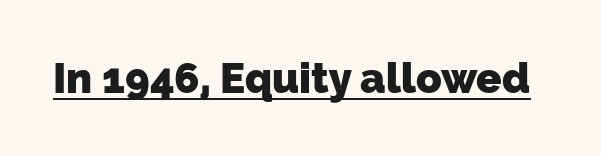
Q: Is the text bold? A: Yes.
Q: Is the typeface a serif or a sans-serif typeface? A: Sans-serif.
Q: Is the text underlined? A: Yes.
Q: Is the spacing between letters normal or unusually wide? A: Normal.
Q: Width (condensed, normal, or wide)? A: Normal.
Q: Stroke contrast? A: Low.
Q: x-height? A: Medium.
Q: Monospaced? A: No.
